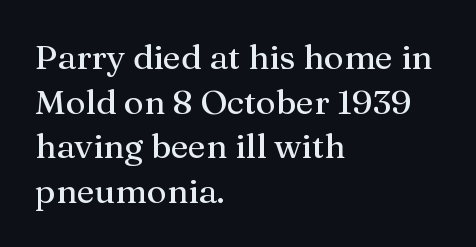
{"serif": "yes", "italic": "no", "width": "normal", "stroke_contrast": "medium", "x_height": "medium", "monospaced": "no", "underline": "no", "align": "left", "line_spacing": "normal", "line_spacing_ratio": 1.31, "letter_spacing": "normal", "letter_spacing_em": 0.0, "glyph_px": 34}
